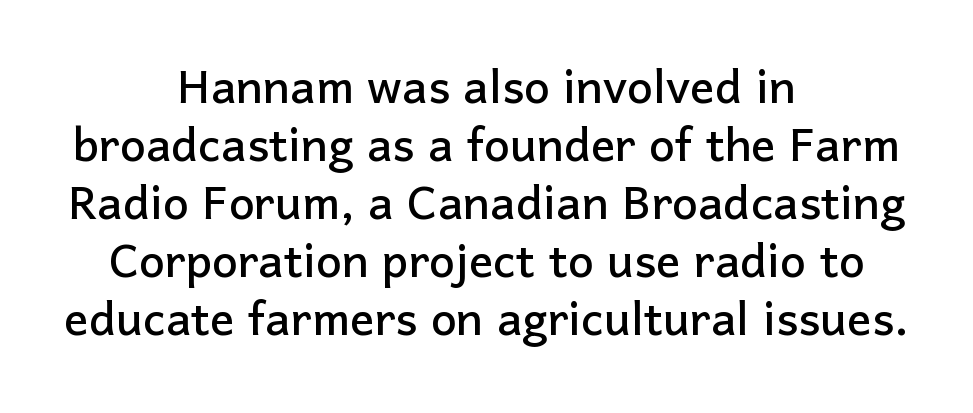
The line texture is even and compact thanks to regular tracking. Each new line begins almost immediately beneath the previous one. The setting favours the middle, as headings and verse often do. You could not count columns in this text — the font is proportionally spaced. Posture: straight, roman, zero tilt. The specimen omits any rule beneath the text block's lines.
